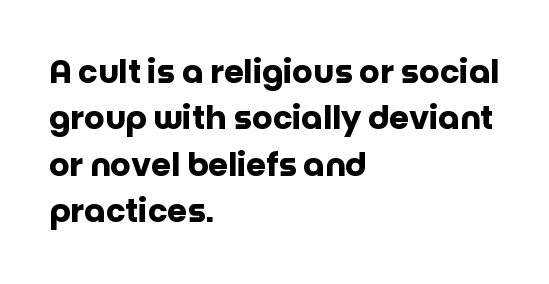
Q: Is the text bold? A: Yes.
Q: Is the text italic (slanted)? A: No, it is upright.
Q: Is the typeface a serif or a sans-serif typeface? A: Sans-serif.
Q: Is the text underlined? A: No.
Q: How is the paragraph aligned? A: Left-aligned.
Q: Is the spacing between letters normal or unusually wide? A: Normal.
Q: Is the spacing between lines tight, normal or loose? A: Normal.
Q: Width (condensed, normal, or wide)? A: Normal.
Q: Stroke contrast? A: Low.
Q: x-height? A: Large.
Q: Monospaced? A: No.
